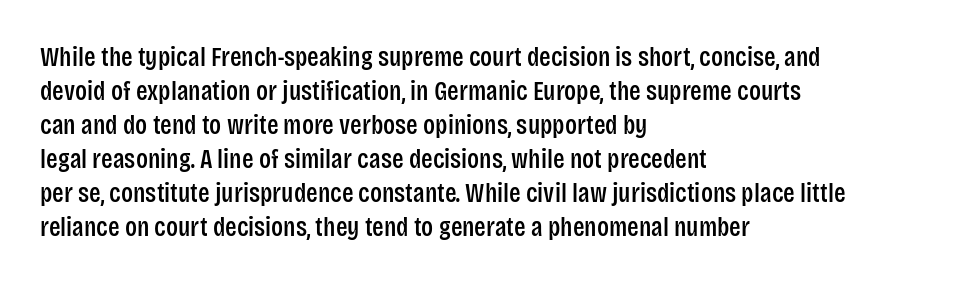
This sample uses plain, unmodified letter spacing. The setting favours the left margin, as ordinary paragraphs usually do. Does the lettering tilt? It doesn't — this is upright. Is there much room between lines? A standard amount, neither cramped nor airy.
